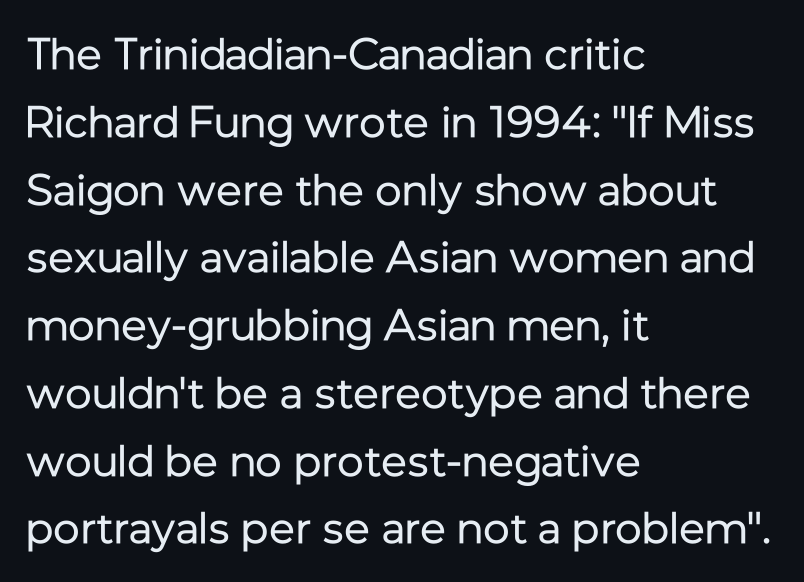
{"serif": "no", "italic": "no", "bold": "no", "weight": "regular", "width": "normal", "stroke_contrast": "low", "x_height": "medium", "monospaced": "no", "underline": "no", "align": "left", "line_spacing": "normal", "line_spacing_ratio": 1.54, "letter_spacing": "normal", "letter_spacing_em": 0.0, "glyph_px": 44}
